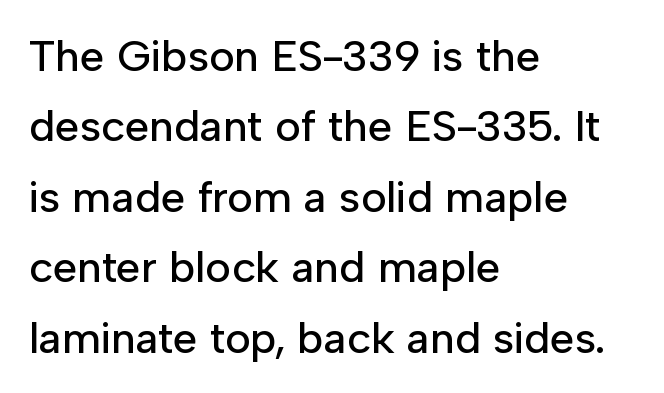
Q: Is the text italic (slanted)? A: No, it is upright.
Q: Is the typeface a serif or a sans-serif typeface? A: Sans-serif.
Q: Is the text underlined? A: No.
Q: How is the paragraph aligned? A: Left-aligned.
Q: Is the spacing between letters normal or unusually wide? A: Normal.
Q: Is the spacing between lines tight, normal or loose? A: Normal.
Q: Width (condensed, normal, or wide)? A: Normal.
Q: Stroke contrast? A: Low.
Q: x-height? A: Medium.
Q: Monospaced? A: No.
